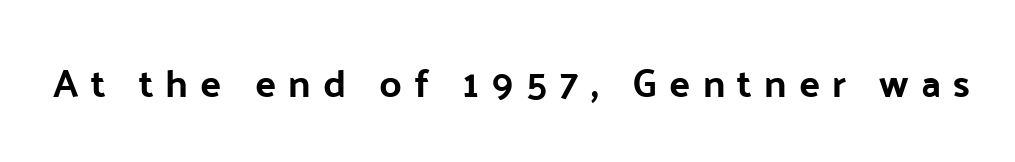
The image shows 39 px sans-serif type, upright; set unusually wide letter spacing (+0.31 em), not underlined; low stroke contrast and a medium x-height.
